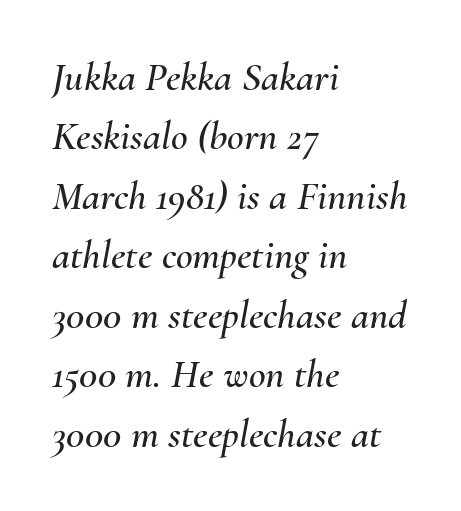
Q: Is the text italic (slanted)? A: Yes, it leans right by about 10 degrees.
Q: Is the text underlined? A: No.
Q: How is the paragraph aligned? A: Left-aligned.
Q: Is the spacing between letters normal or unusually wide? A: Normal.
Q: Is the spacing between lines tight, normal or loose? A: Normal.
Q: Width (condensed, normal, or wide)? A: Normal.
Q: Stroke contrast? A: Medium.
Q: x-height? A: Small.
Q: Monospaced? A: No.
